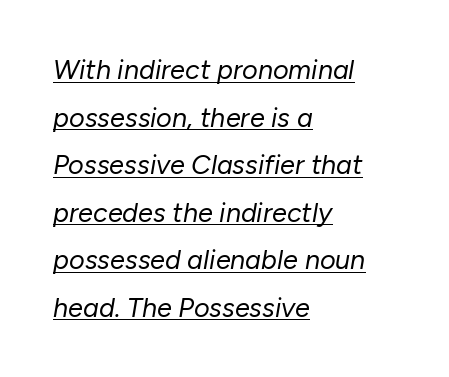
Default kerning and tracking; the words read as compact shapes. Bold? No — there's no thickening of the strokes. A typographer would call this underscored text. Visually the block forms a straight wall on the left and a jagged coastline on the right. Is the type slanted? Yes — the strokes lean at a clear angle.
